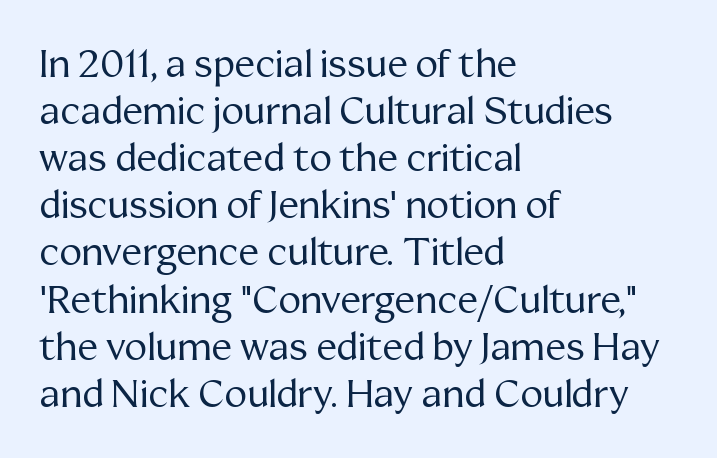
The image shows 38 px regular-weight serif type, upright; set left-aligned, line spacing 1.24x, normal letter spacing, not underlined; medium stroke contrast and a medium x-height.
